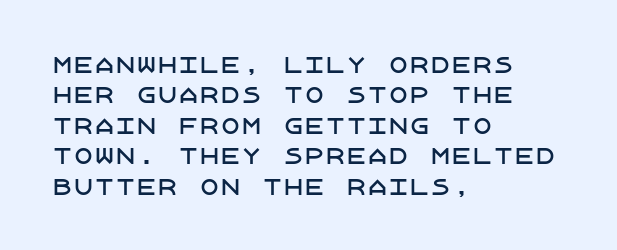
Q: Is the text italic (slanted)? A: No, it is upright.
Q: Is the text underlined? A: No.
Q: How is the paragraph aligned? A: Left-aligned.
Q: Is the spacing between letters normal or unusually wide? A: Normal.
Q: Is the spacing between lines tight, normal or loose? A: Normal.
